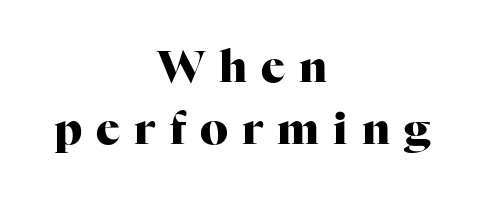
A typesetter would call this proportional, since set widths differ per character. Nobody drew a line under any word here. Does the lettering tilt? It doesn't — this is upright. Notice how descenders clear the ascenders below comfortably — that's standard leading. Alignment: centered.
